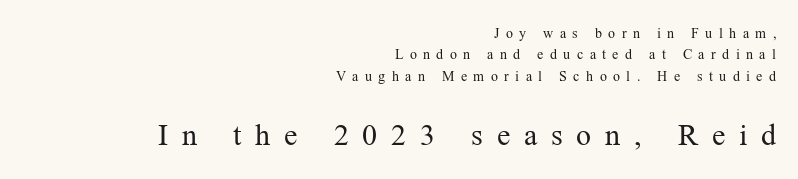
The image shows 30 px regular-weight serif type, upright; set right-aligned, normal line spacing (1.52x), unusually wide letter spacing (+0.46 em), not underlined; the second (bottom) block is 2.14x larger; medium stroke contrast and a medium x-height.
